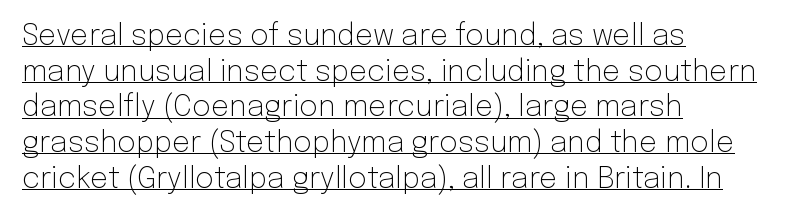
The image shows 29 px light sans-serif type, upright; set left-aligned, line spacing 1.23x, normal letter spacing, underlined; low stroke contrast and a medium x-height.
